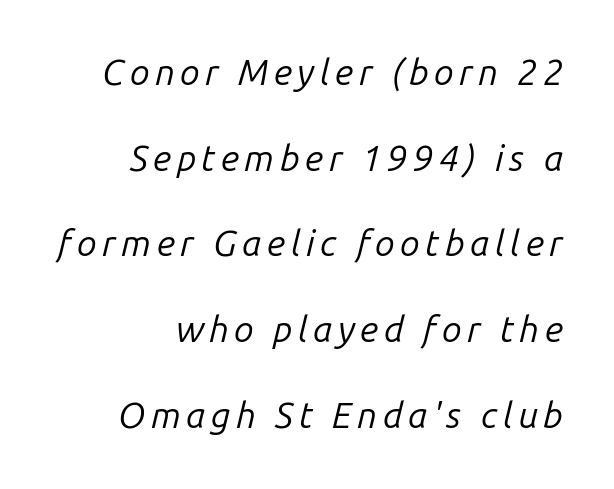
Underlining? Definitely not there. The setting favours the right margin, as signatures and pull-quotes sometimes do. Observe the lean: these are italic letterforms. Compared with a typical body face, this is equally light or lighter still. The letters advance in unequal steps, a hallmark of proportional type.
